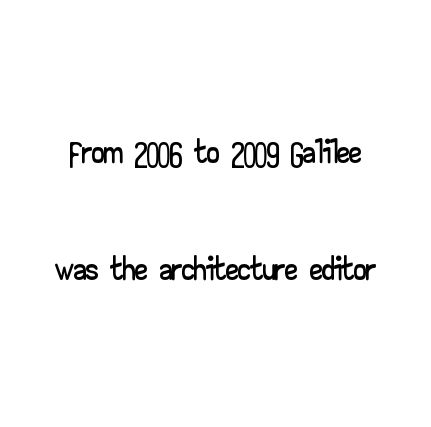
{"serif": "no", "italic": "no", "width": "wide", "stroke_contrast": "low", "x_height": "small", "monospaced": "no", "underline": "no", "line_spacing": "loose", "line_spacing_ratio": 2.34, "letter_spacing": "normal", "letter_spacing_em": 0.0, "glyph_px": 50}
